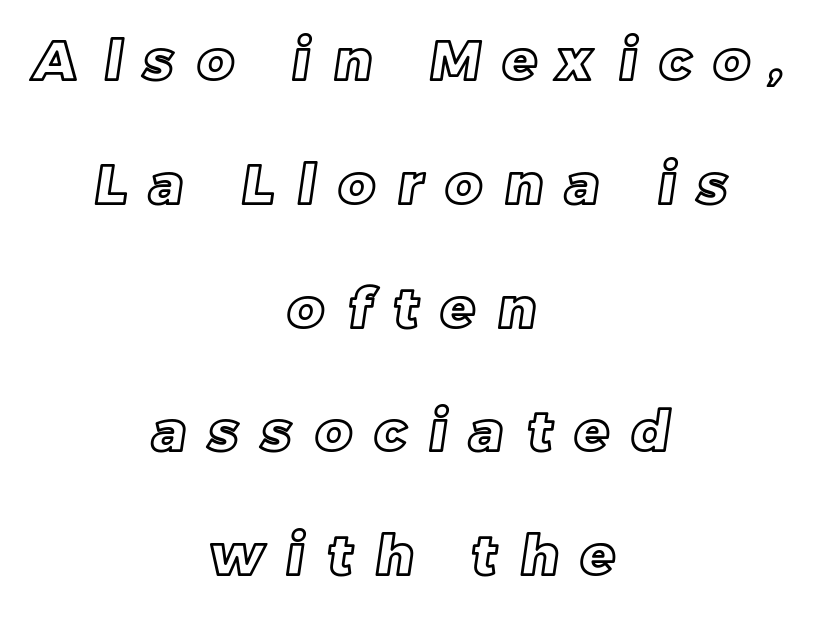
This sample uses expanded letter spacing, leaving extra air between glyphs. Any mark beneath the type? The region is blank. Visually the block forms a symmetrical silhouette, jagged on both flanks. Proportional: the letters do not fall into vertical columns.
